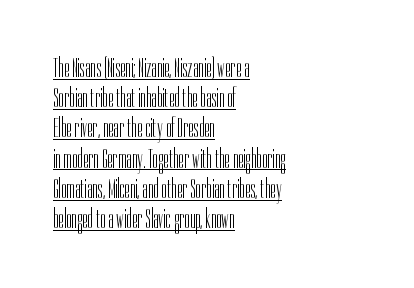
Q: Is the text bold? A: No.
Q: Is the text italic (slanted)? A: No, it is upright.
Q: Is the typeface a serif or a sans-serif typeface? A: Sans-serif.
Q: Is the text underlined? A: Yes.
Q: How is the paragraph aligned? A: Left-aligned.
Q: Is the spacing between letters normal or unusually wide? A: Normal.
Q: Is the spacing between lines tight, normal or loose? A: Tight.
Q: Width (condensed, normal, or wide)? A: Condensed.
Q: Stroke contrast? A: Low.
Q: x-height? A: Medium.
Q: Monospaced? A: No.
